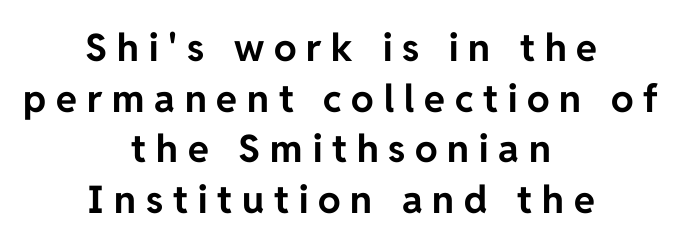
{"serif": "no", "italic": "no", "bold": "yes", "weight": "bold", "width": "normal", "stroke_contrast": "low", "x_height": "medium", "monospaced": "no", "underline": "no", "align": "center", "line_spacing": "normal", "line_spacing_ratio": 1.33, "letter_spacing": "wide", "letter_spacing_em": 0.26, "glyph_px": 38}
